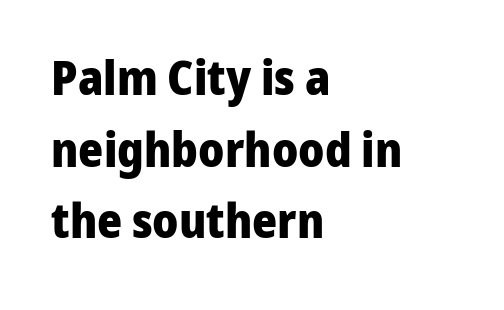
A clean baseline with only descenders dipping below it. Look at the stroke-to-counter ratio: heavy, a bold. The paragraph shown leans on its left margin. The text was rendered using a sans face with plain stroke endings.
